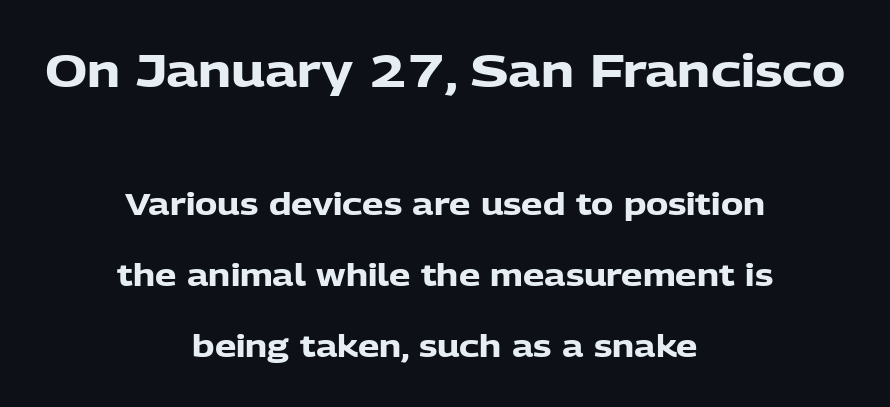
{"serif": "no", "italic": "no", "bold": "yes", "weight": "heavy", "width": "normal", "stroke_contrast": "low", "x_height": "medium", "monospaced": "no", "underline": "no", "align": "center", "line_spacing": "loose", "line_spacing_ratio": 2.36, "letter_spacing": "normal", "letter_spacing_em": 0.0, "larger_block": "first", "size_ratio": 1.5, "glyph_px": 45}
